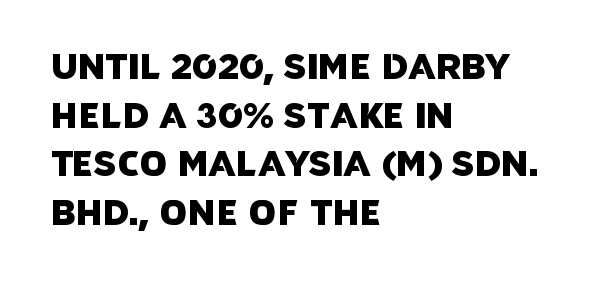
Each letter keeps its own natural width here, so spacing adapts to shape. No feet cap the strokes, marking this as sans-serif type. Short note: letters normally spaced. Words float on clear page, feet unadorned.
